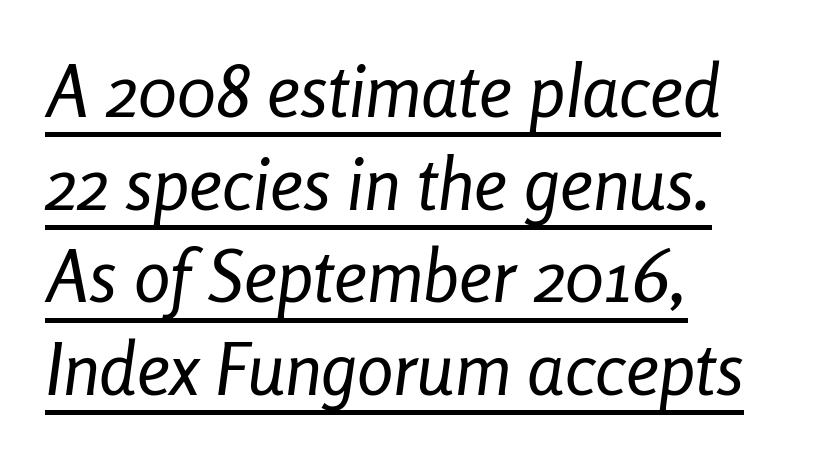
The image shows 73 px regular-weight, condensed type, italic (leaning right); set left-aligned, normal line spacing (1.27x), normal letter spacing, underlined; low stroke contrast and a medium x-height.
